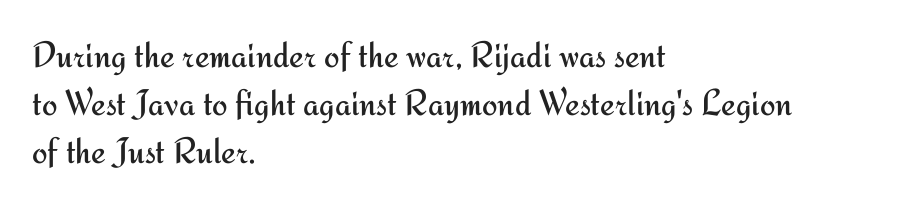
Q: Is the text bold? A: No.
Q: Is the text italic (slanted)? A: No, it is upright.
Q: Is the typeface a serif or a sans-serif typeface? A: Sans-serif.
Q: Is the text underlined? A: No.
Q: How is the paragraph aligned? A: Left-aligned.
Q: Is the spacing between letters normal or unusually wide? A: Normal.
Q: Is the spacing between lines tight, normal or loose? A: Normal.
Q: Width (condensed, normal, or wide)? A: Normal.
Q: Stroke contrast? A: Medium.
Q: x-height? A: Small.
Q: Monospaced? A: No.
